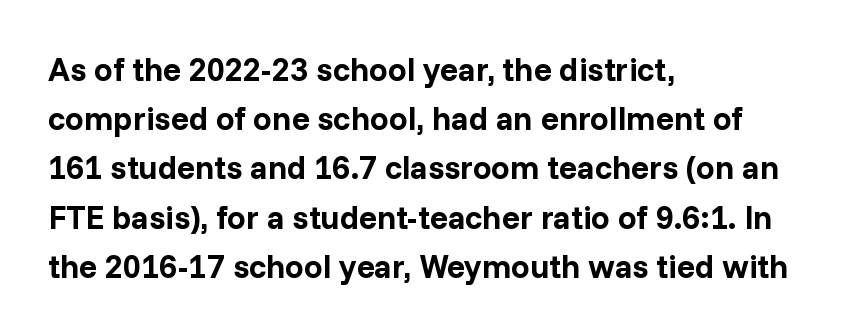
The passage shown is typed in a proportional face where columns would drift. This rendering features lettering with no underline. This sample uses an upright cut, with every glyph sitting square on the baseline. This sample uses a sans-serif face. The lines in this sample share a left origin and differ only in where they stop.
